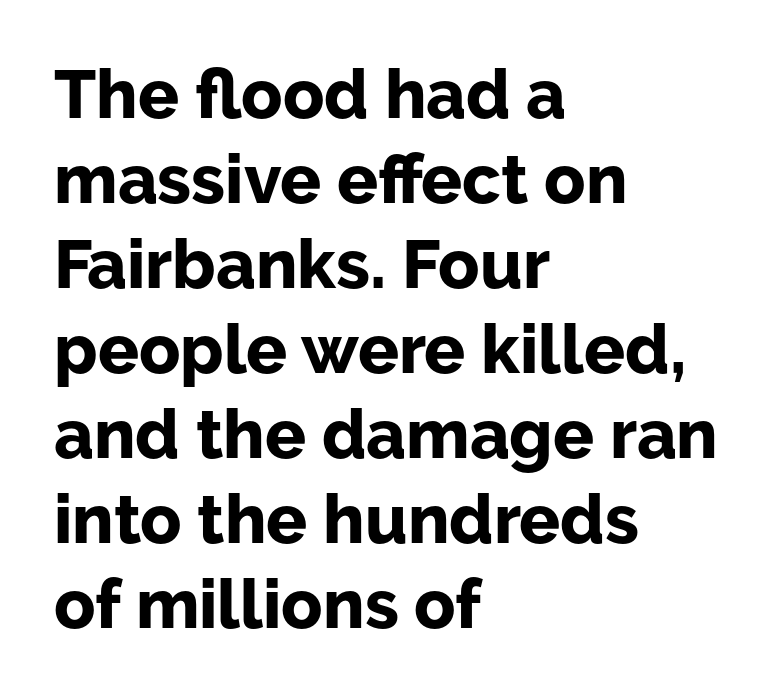
Q: Is the text bold? A: Yes.
Q: Is the text italic (slanted)? A: No, it is upright.
Q: Is the typeface a serif or a sans-serif typeface? A: Sans-serif.
Q: Is the text underlined? A: No.
Q: How is the paragraph aligned? A: Left-aligned.
Q: Is the spacing between letters normal or unusually wide? A: Normal.
Q: Is the spacing between lines tight, normal or loose? A: Normal.
Q: Width (condensed, normal, or wide)? A: Normal.
Q: Stroke contrast? A: Low.
Q: x-height? A: Medium.
Q: Monospaced? A: No.
